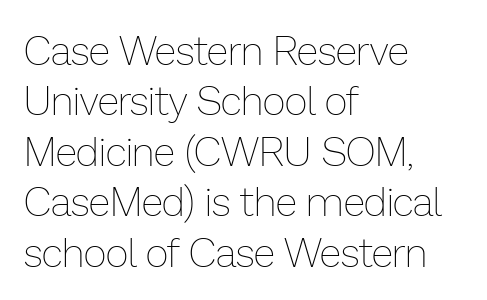
{"italic": "no", "bold": "no", "weight": "thin", "width": "normal", "stroke_contrast": "low", "x_height": "medium", "monospaced": "no", "underline": "no", "align": "left", "line_spacing": "normal", "line_spacing_ratio": 1.26, "letter_spacing": "normal", "letter_spacing_em": 0.0, "glyph_px": 40}
